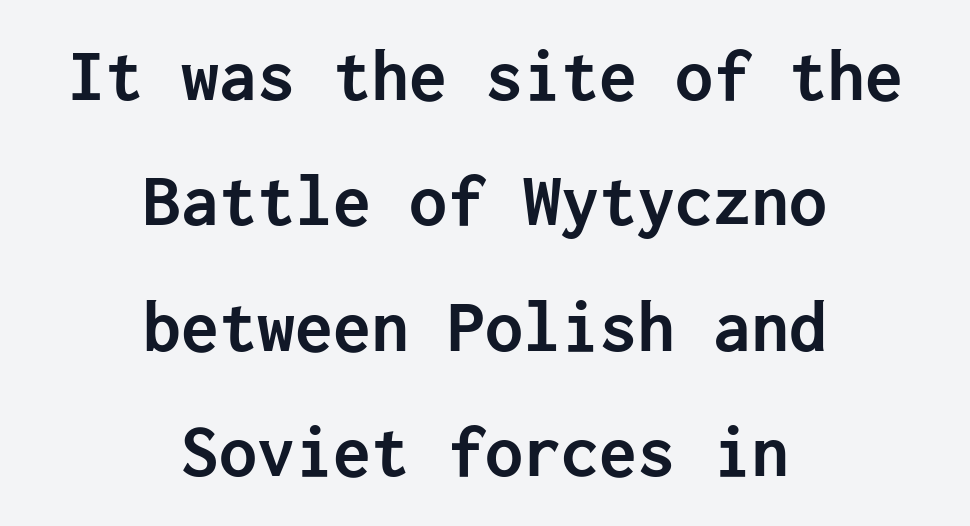
Q: Is the text bold? A: Yes.
Q: Is the text italic (slanted)? A: No, it is upright.
Q: Is the typeface a serif or a sans-serif typeface? A: Sans-serif.
Q: Is the text underlined? A: No.
Q: How is the paragraph aligned? A: Centered.
Q: Is the spacing between letters normal or unusually wide? A: Normal.
Q: Is the spacing between lines tight, normal or loose? A: Normal.
Q: Width (condensed, normal, or wide)? A: Normal.
Q: Stroke contrast? A: Low.
Q: x-height? A: Medium.
